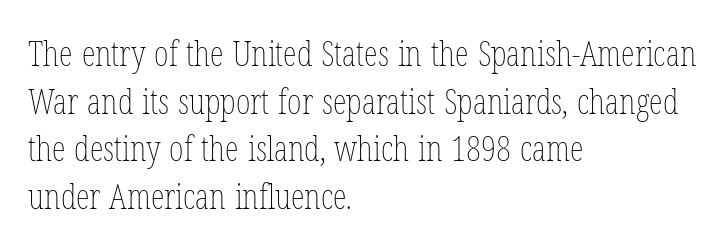
Tracking value appears to be zero — textbook default spacing. Visually the block forms a straight wall on the left and a jagged coastline on the right. These lines sit exactly where default settings would place them. The glyphs are unaccompanied by any horizontal stroke below them.
